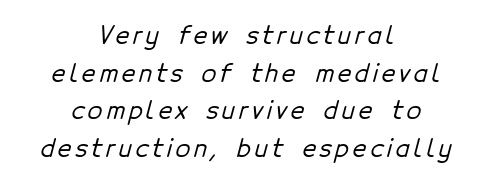
Q: Is the text underlined? A: No.
Q: How is the paragraph aligned? A: Centered.
Q: Is the spacing between lines tight, normal or loose? A: Normal.
